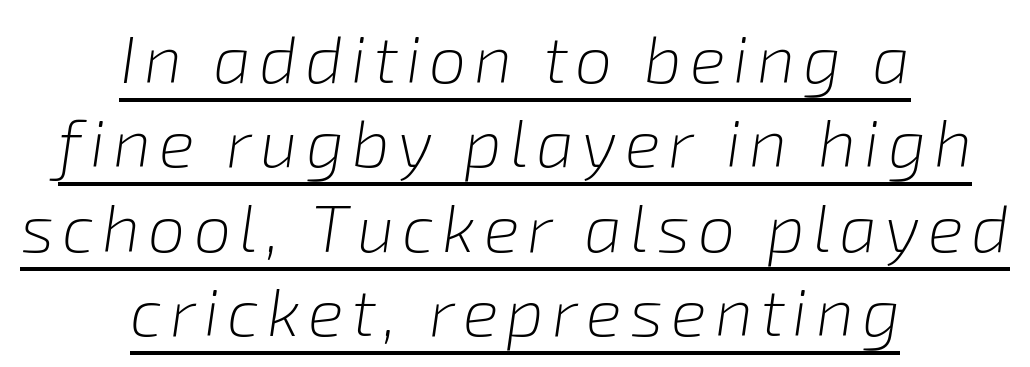
Q: Is the text bold? A: No.
Q: Is the text italic (slanted)? A: Yes, it leans right by about 8 degrees.
Q: Is the text underlined? A: Yes.
Q: How is the paragraph aligned? A: Centered.
Q: Is the spacing between lines tight, normal or loose? A: Normal.
Q: Width (condensed, normal, or wide)? A: Normal.
Q: Stroke contrast? A: Low.
Q: x-height? A: Medium.
Q: Monospaced? A: No.
